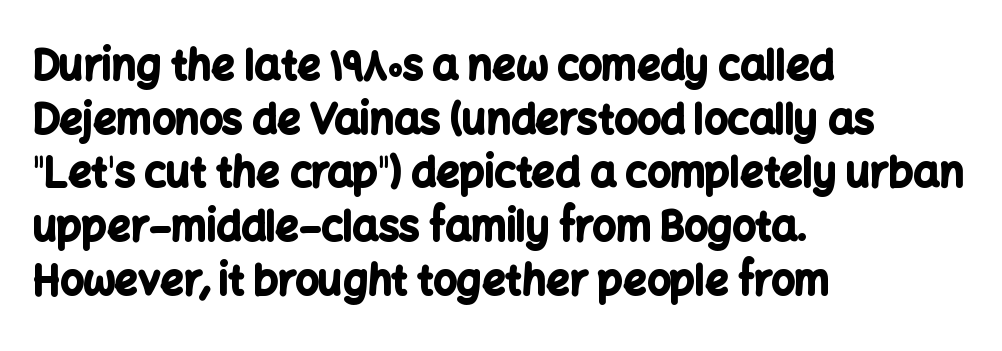
The image shows 41 px bold sans-serif type, upright; set left-aligned, normal line spacing (1.31x), normal letter spacing, not underlined; low stroke contrast and a medium x-height.
